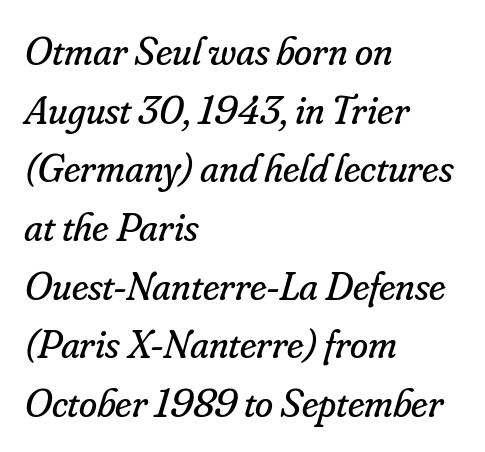
{"serif": "yes", "italic": "yes", "lean": "right", "slant_degrees": 16, "bold": "no", "weight": "regular", "width": "normal", "stroke_contrast": "low", "x_height": "small", "monospaced": "no", "underline": "no", "align": "left", "line_spacing": "normal", "line_spacing_ratio": 1.43, "letter_spacing": "normal", "letter_spacing_em": 0.0, "glyph_px": 41}
